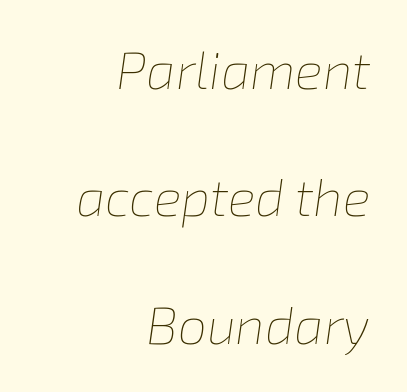
{"italic": "yes", "lean": "right", "slant_degrees": 8, "bold": "no", "weight": "thin", "width": "normal", "stroke_contrast": "low", "x_height": "medium", "monospaced": "no", "underline": "no", "align": "right", "line_spacing": "loose", "line_spacing_ratio": 2.45, "letter_spacing": "normal", "letter_spacing_em": 0.0, "glyph_px": 52}
